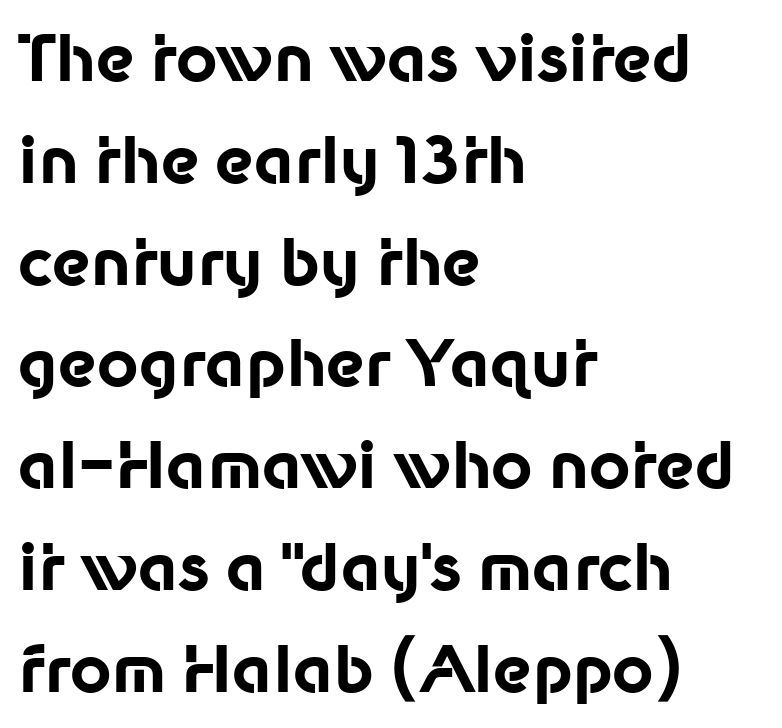
The image shows 64 px bold sans-serif type, upright; set left-aligned, normal line spacing (1.59x), normal letter spacing, not underlined; low stroke contrast and a medium x-height.
